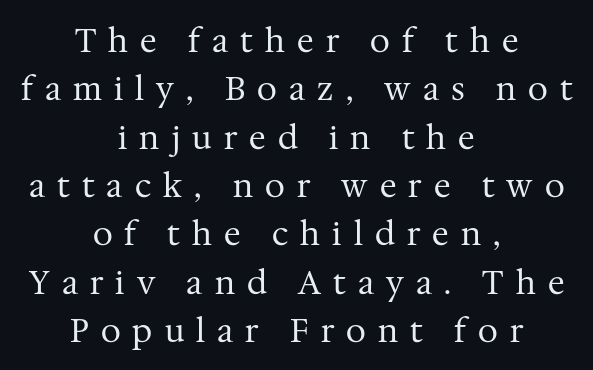
The image shows 32 px regular-weight serif type, upright; set centered, normal line spacing (1.51x), unusually wide letter spacing (+0.38 em), not underlined; medium stroke contrast and a medium x-height.
